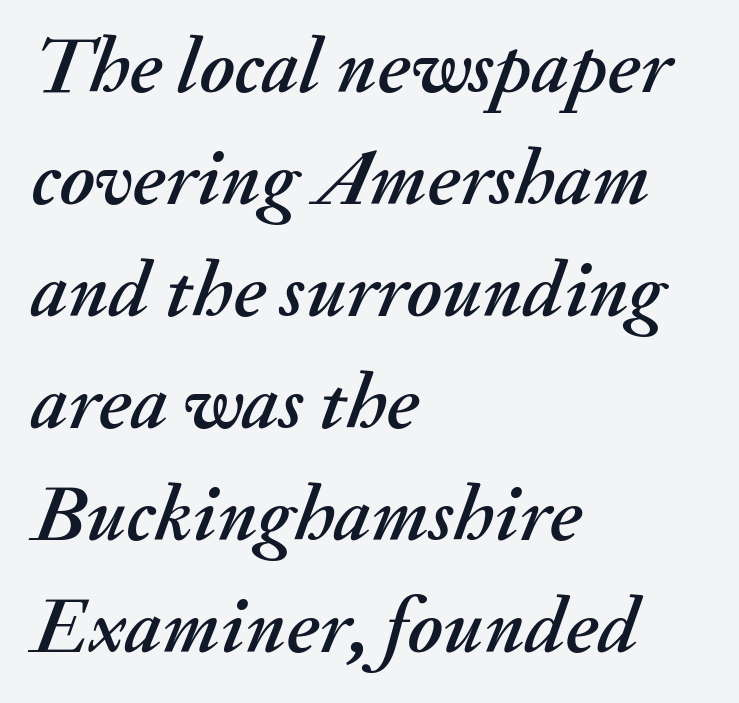
Q: Is the text italic (slanted)? A: Yes, it leans right by about 20 degrees.
Q: Is the text underlined? A: No.
Q: How is the paragraph aligned? A: Left-aligned.
Q: Is the spacing between letters normal or unusually wide? A: Normal.
Q: Is the spacing between lines tight, normal or loose? A: Normal.
Q: Width (condensed, normal, or wide)? A: Normal.
Q: Stroke contrast? A: Medium.
Q: x-height? A: Small.
Q: Monospaced? A: No.
